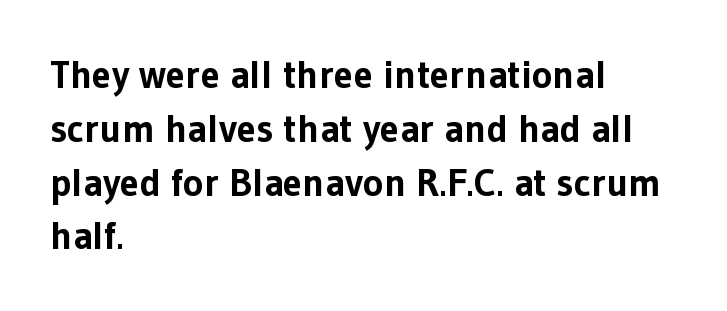
Q: Is the text bold? A: Yes.
Q: Is the text italic (slanted)? A: No, it is upright.
Q: Is the typeface a serif or a sans-serif typeface? A: Sans-serif.
Q: Is the text underlined? A: No.
Q: How is the paragraph aligned? A: Left-aligned.
Q: Is the spacing between letters normal or unusually wide? A: Normal.
Q: Is the spacing between lines tight, normal or loose? A: Normal.
Q: Width (condensed, normal, or wide)? A: Normal.
Q: Stroke contrast? A: Low.
Q: x-height? A: Medium.
Q: Monospaced? A: No.
